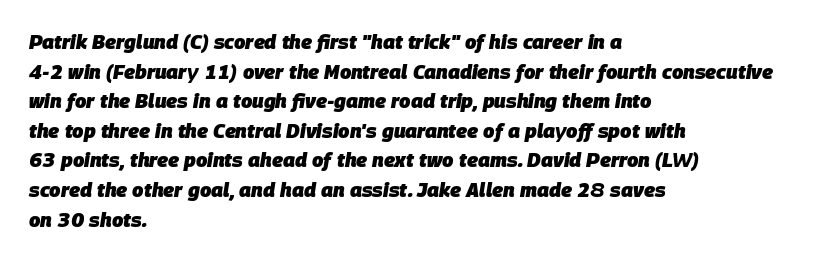
Weight check: bold — yes, fully. Baseline-to-baseline distance is the conventional proportion of letter height. An italicized treatment has been applied to the whole sample. Look at the tracking — it's just the regular setting, nothing added. Check the space under the baseline: it is left empty. Compared with a centered layout, this one pins lines to the left instead.
